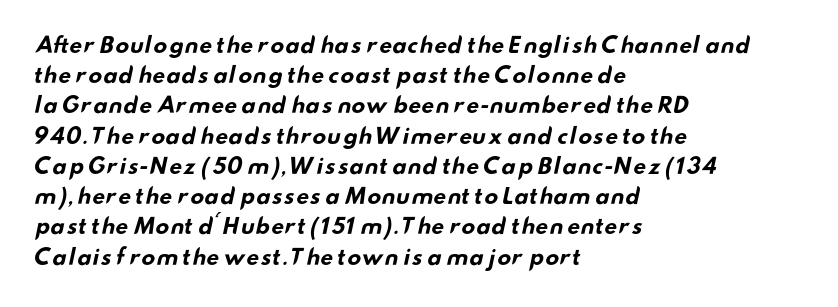
The image shows 21 px bold type; set left-aligned, normal line spacing (1.44x), normal letter spacing, not underlined.
